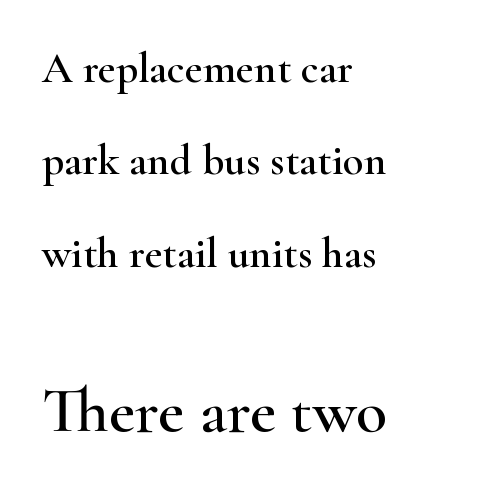
The image shows 64 px wide serif type, upright; set left-aligned, loose line spacing (2.15x), normal letter spacing, not underlined; the second (bottom) block is 1.49x larger; high stroke contrast and a small x-height.
